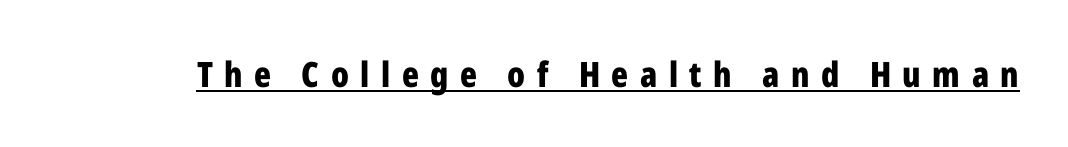
The image shows 35 px bold, condensed sans-serif type, upright; set unusually wide letter spacing (+0.33 em), underlined; low stroke contrast and a medium x-height.
